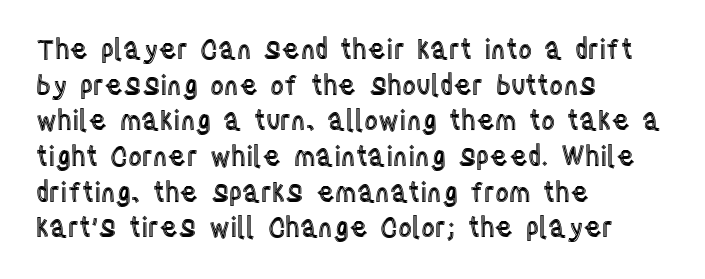
Q: Is the text italic (slanted)? A: No, it is upright.
Q: Is the text underlined? A: No.
Q: How is the paragraph aligned? A: Left-aligned.
Q: Is the spacing between letters normal or unusually wide? A: Normal.
Q: Is the spacing between lines tight, normal or loose? A: Normal.
